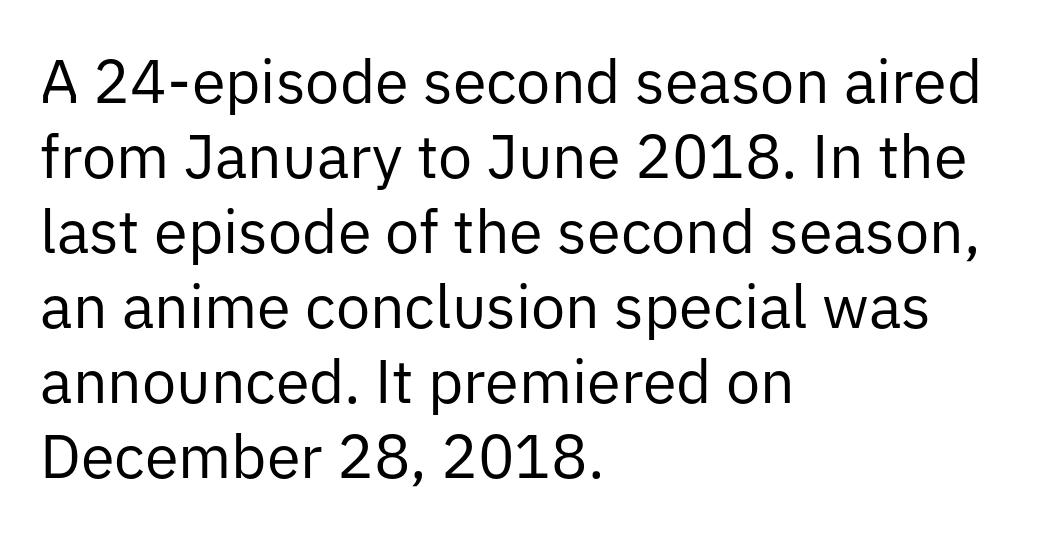
Q: Is the text bold? A: No.
Q: Is the text italic (slanted)? A: No, it is upright.
Q: Is the typeface a serif or a sans-serif typeface? A: Sans-serif.
Q: Is the text underlined? A: No.
Q: How is the paragraph aligned? A: Left-aligned.
Q: Is the spacing between letters normal or unusually wide? A: Normal.
Q: Width (condensed, normal, or wide)? A: Normal.
Q: Stroke contrast? A: Low.
Q: x-height? A: Medium.
Q: Monospaced? A: No.
